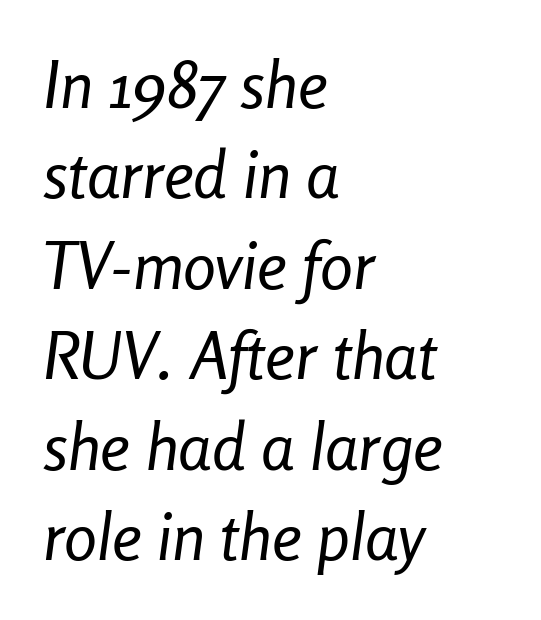
{"italic": "yes", "lean": "right", "slant_degrees": 8, "bold": "no", "weight": "regular", "width": "condensed", "stroke_contrast": "low", "x_height": "medium", "monospaced": "no", "underline": "no", "align": "left", "line_spacing": "normal", "line_spacing_ratio": 1.37, "letter_spacing": "normal", "letter_spacing_em": 0.0, "glyph_px": 66}
